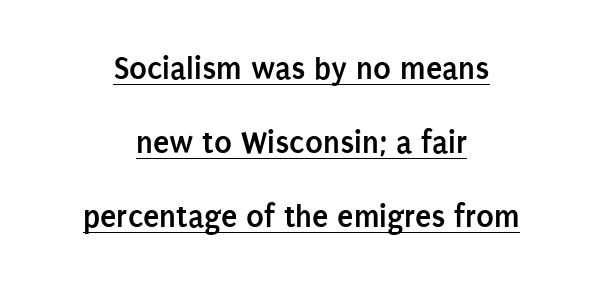
This is sans-serif lettering, the kind often seen on screens and signage. Compared with typical paragraphs, the rows here are farther apart. The whitespace from short lines is split evenly between both sides. Between one letter and the next there's only the usual sliver of space. Notice how thick the strokes are: this is what a full bold looks like.
